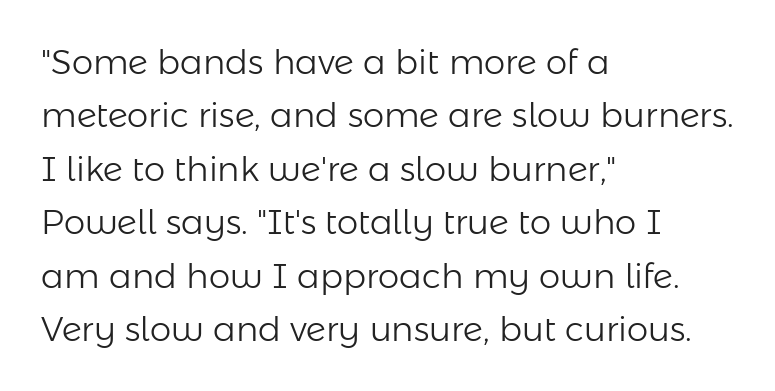
Q: Is the text bold? A: No.
Q: Is the text italic (slanted)? A: No, it is upright.
Q: Is the typeface a serif or a sans-serif typeface? A: Sans-serif.
Q: Is the text underlined? A: No.
Q: How is the paragraph aligned? A: Left-aligned.
Q: Is the spacing between letters normal or unusually wide? A: Normal.
Q: Is the spacing between lines tight, normal or loose? A: Normal.
Q: Width (condensed, normal, or wide)? A: Normal.
Q: Stroke contrast? A: Low.
Q: x-height? A: Medium.
Q: Monospaced? A: No.
